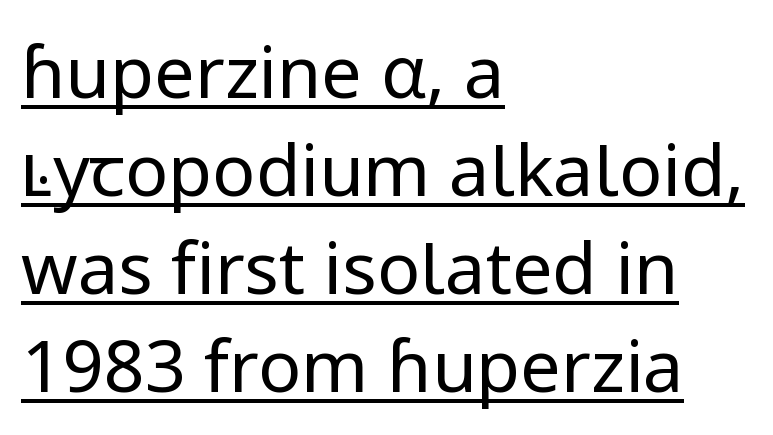
The image shows 72 px regular-weight sans-serif type, upright; set left-aligned, normal line spacing (1.36x), normal letter spacing, underlined; low stroke contrast and a medium x-height.
